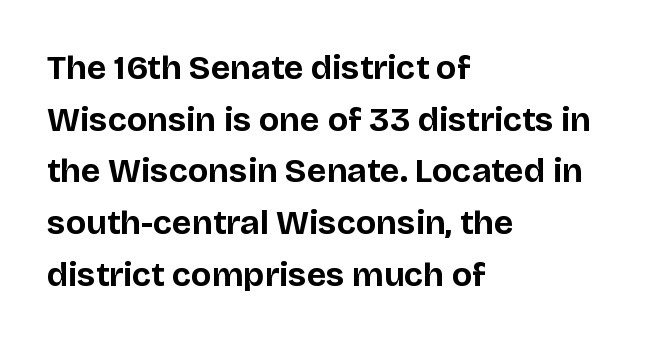
{"serif": "no", "italic": "no", "bold": "yes", "weight": "bold", "width": "normal", "stroke_contrast": "low", "x_height": "large", "monospaced": "no", "underline": "no", "align": "left", "line_spacing": "normal", "line_spacing_ratio": 1.52, "letter_spacing": "normal", "letter_spacing_em": 0.0, "glyph_px": 34}
